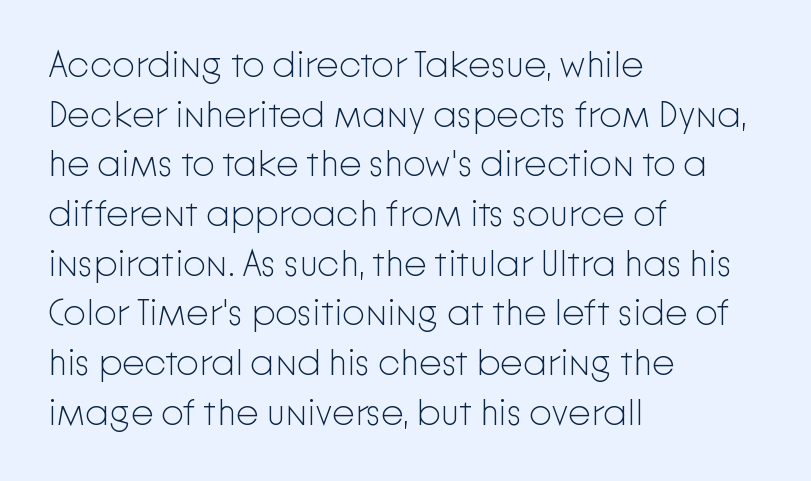
{"serif": "no", "italic": "no", "bold": "no", "weight": "light", "width": "normal", "stroke_contrast": "low", "x_height": "medium", "monospaced": "no", "underline": "no", "align": "left", "line_spacing": "normal", "line_spacing_ratio": 1.38, "letter_spacing": "normal", "letter_spacing_em": 0.0, "glyph_px": 36}
